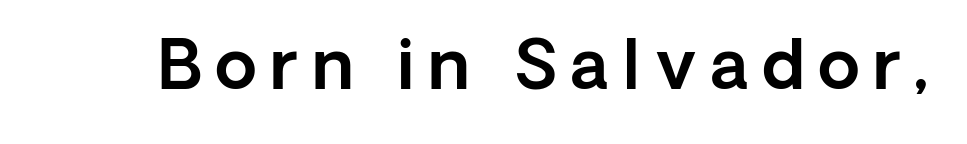
{"serif": "no", "italic": "no", "width": "normal", "x_height": "medium", "monospaced": "no", "underline": "no", "letter_spacing": "wide", "letter_spacing_em": 0.2, "glyph_px": 68}
